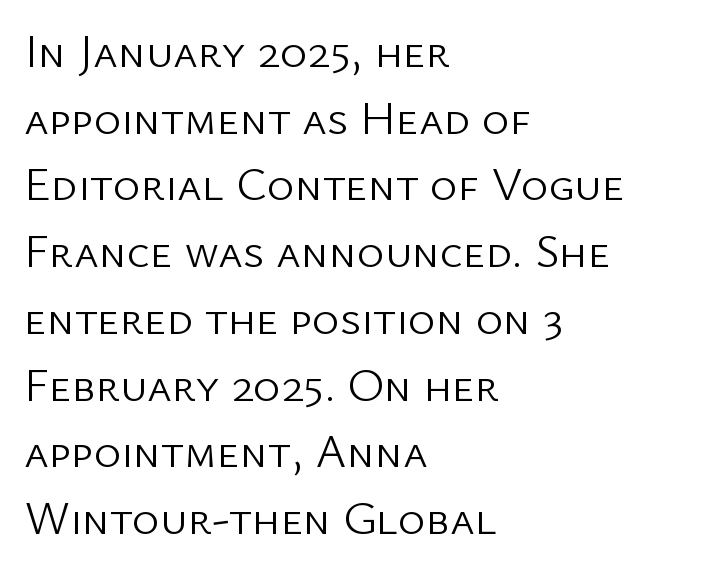
Q: Is the text bold? A: No.
Q: Is the text italic (slanted)? A: No, it is upright.
Q: Is the typeface a serif or a sans-serif typeface? A: Sans-serif.
Q: Is the text underlined? A: No.
Q: How is the paragraph aligned? A: Left-aligned.
Q: Is the spacing between letters normal or unusually wide? A: Normal.
Q: Is the spacing between lines tight, normal or loose? A: Normal.
Q: Width (condensed, normal, or wide)? A: Normal.
Q: Stroke contrast? A: Low.
Q: x-height? A: Medium.
Q: Monospaced? A: No.
